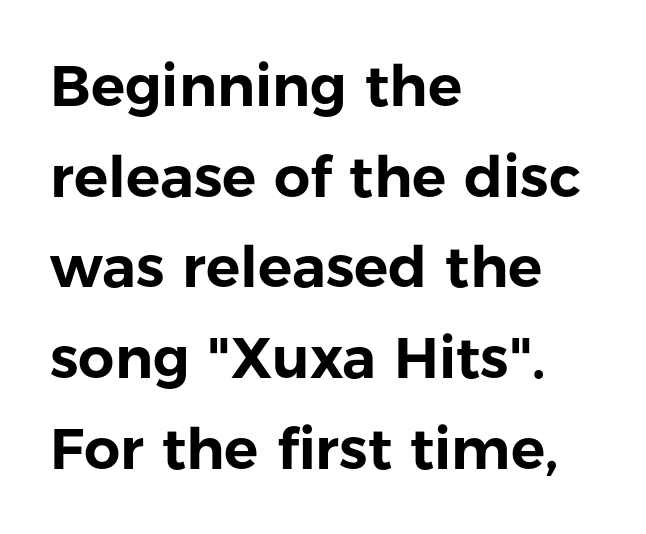
{"serif": "no", "italic": "no", "width": "normal", "stroke_contrast": "low", "x_height": "medium", "monospaced": "no", "underline": "no", "align": "left", "line_spacing": "normal", "line_spacing_ratio": 1.59, "letter_spacing": "normal", "letter_spacing_em": 0.0, "glyph_px": 57}
